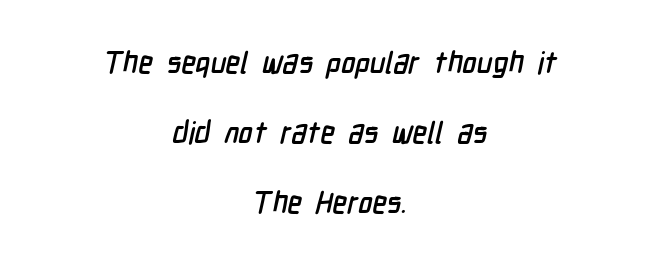
{"serif": "no", "width": "condensed", "stroke_contrast": "low", "x_height": "medium", "monospaced": "no", "underline": "no", "align": "center", "line_spacing": "loose", "line_spacing_ratio": 2.33, "letter_spacing": "normal", "letter_spacing_em": 0.0, "glyph_px": 30}
